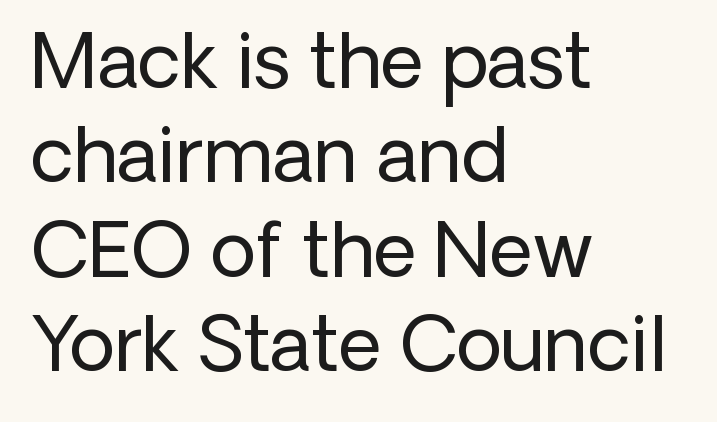
Q: Is the text bold? A: No.
Q: Is the text italic (slanted)? A: No, it is upright.
Q: Is the typeface a serif or a sans-serif typeface? A: Sans-serif.
Q: Is the text underlined? A: No.
Q: How is the paragraph aligned? A: Left-aligned.
Q: Is the spacing between letters normal or unusually wide? A: Normal.
Q: Is the spacing between lines tight, normal or loose? A: Normal.
Q: Width (condensed, normal, or wide)? A: Normal.
Q: Stroke contrast? A: Low.
Q: x-height? A: Medium.
Q: Monospaced? A: No.
